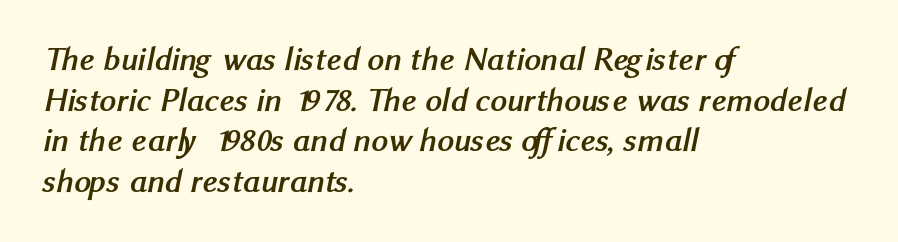
One-word summary of the alignment: left. A sans-serif font was chosen for this passage. Letter spacing: default. These lines carry a lot of weight — the face is fully bold. Looks like regular typesetting: each glyph gets only the width it needs.
